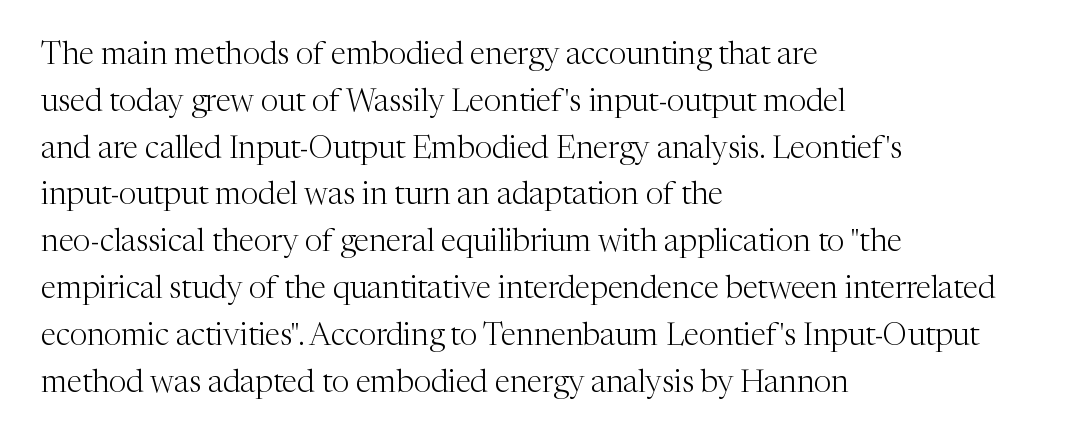
Reading down the column, the eye jumps a familiar distance to each next line. Is this a fixed-width face? No — the glyphs have proportional, varying widths. The type family on display is of the serif kind. This sample is left-justified, so line endings fall wherever the words run out.
